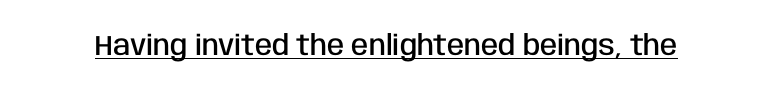
Q: Is the text bold? A: Semi-bold.
Q: Is the text italic (slanted)? A: No, it is upright.
Q: Is the typeface a serif or a sans-serif typeface? A: Sans-serif.
Q: Is the text underlined? A: Yes.
Q: Is the spacing between letters normal or unusually wide? A: Normal.
Q: Width (condensed, normal, or wide)? A: Condensed.
Q: Stroke contrast? A: Low.
Q: x-height? A: Large.
Q: Monospaced? A: No.
